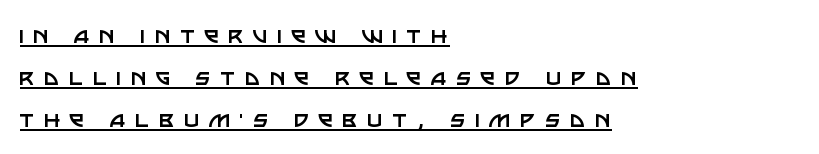
The image shows 27 px text type, upright; set left-aligned, normal line spacing (1.56x), unusually wide letter spacing (+0.34 em), underlined.
